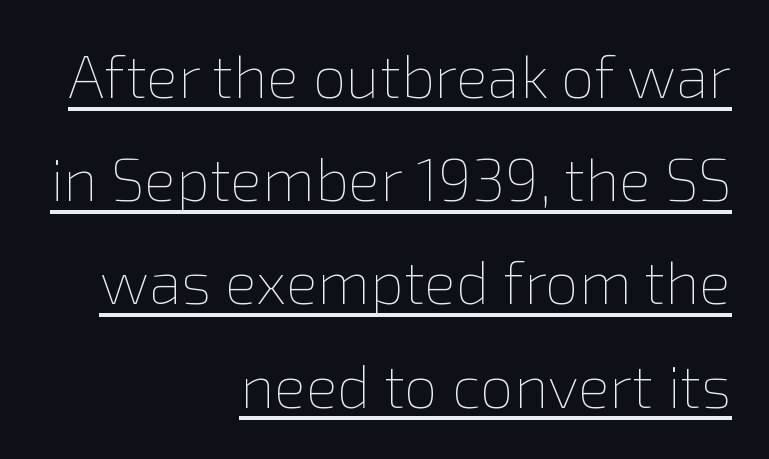
{"italic": "no", "bold": "no", "weight": "thin", "width": "normal", "x_height": "medium", "monospaced": "no", "underline": "yes", "align": "right", "line_spacing_ratio": 1.72, "letter_spacing": "normal", "letter_spacing_em": 0.0, "glyph_px": 60}
